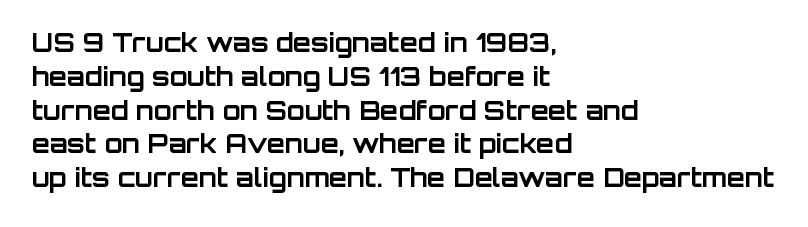
{"italic": "no", "bold": "yes", "underline": "no", "align": "left", "line_spacing": "normal", "line_spacing_ratio": 1.3, "letter_spacing": "normal", "letter_spacing_em": 0.0, "glyph_px": 26}
